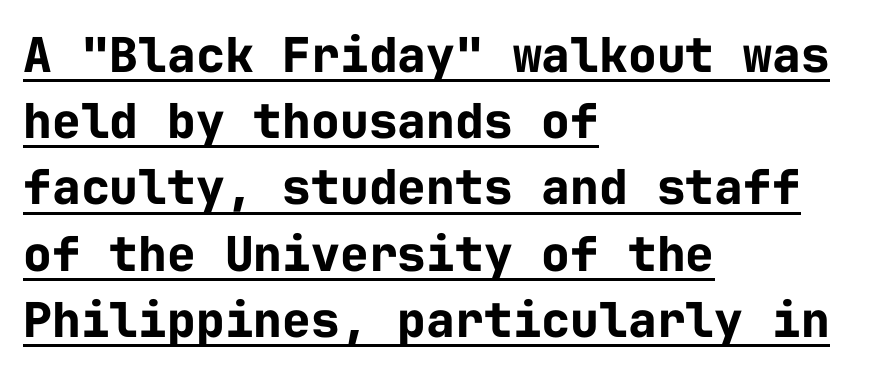
A typesetter would label this face a sans. Regarding leading, the lines here are spaced in the standard way. Note the uniform advance width — an 'i' takes as much space as an 'm'. The glyphs are accompanied by a horizontal stroke just below them. This is heavy type, rendered in bold.
